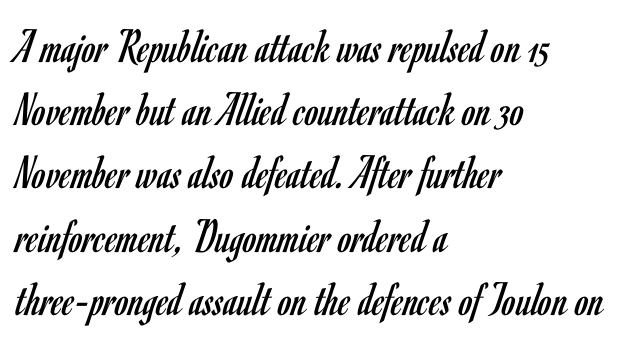
Q: Is the text bold? A: No.
Q: Is the text italic (slanted)? A: Yes.
Q: Is the typeface a serif or a sans-serif typeface? A: Sans-serif.
Q: Is the text underlined? A: No.
Q: How is the paragraph aligned? A: Left-aligned.
Q: Is the spacing between letters normal or unusually wide? A: Normal.
Q: Is the spacing between lines tight, normal or loose? A: Normal.
Q: Width (condensed, normal, or wide)? A: Condensed.
Q: Stroke contrast? A: Low.
Q: x-height? A: Small.
Q: Monospaced? A: No.
